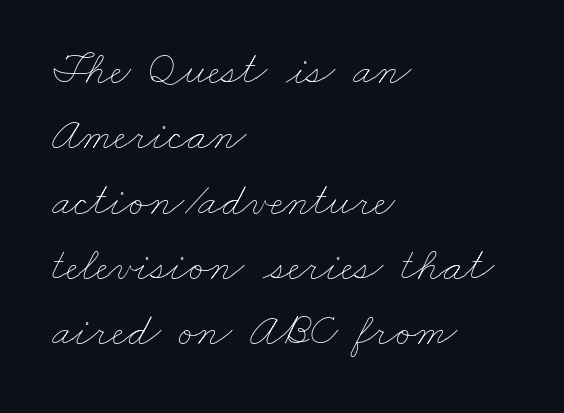
Do the characters align in a grid? No, the font is proportional. Ink coverage per letter is moderate at most. Line starts are locked; line ends wander. Honestly, there is no underline to notice here at all. The rendering keeps characters at their native spacing. In terms of leading, this rendering sits right in the middle.
